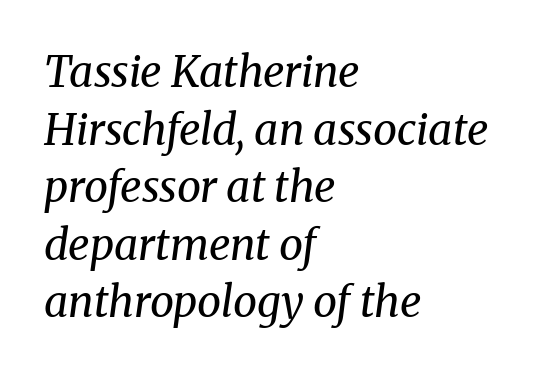
The image shows 43 px regular-weight serif type, italic (leaning right); set left-aligned, normal line spacing (1.34x), normal letter spacing, not underlined; medium stroke contrast and a medium x-height.
